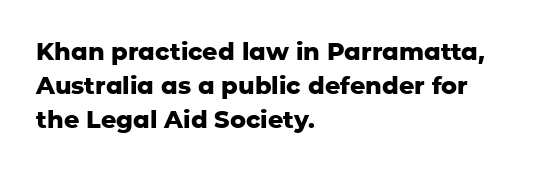
Check under the words: just untouched page. The lettering stays uniformly vertical, giving the passage a roman look. Does the weight exceed regular? Yes, all the way to bold. Leading: standard.
